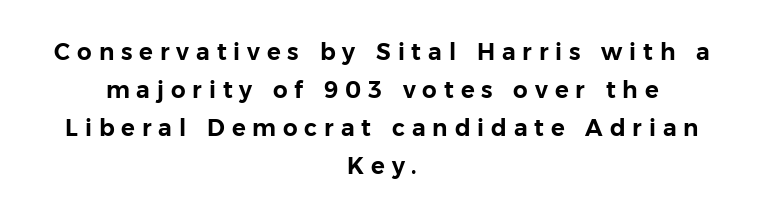
Q: Is the text italic (slanted)? A: No, it is upright.
Q: Is the text underlined? A: No.
Q: How is the paragraph aligned? A: Centered.
Q: Is the spacing between letters normal or unusually wide? A: Unusually wide.
Q: Is the spacing between lines tight, normal or loose? A: Normal.
